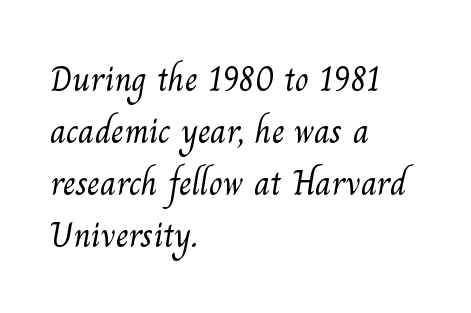
The zone under the glyphs is completely vacant. If you drew a ruler down the left edge, every line would touch it. Is this a fixed-width face? No — the glyphs have proportional, varying widths. Glyph-to-glyph distance matches everyday printed text.
